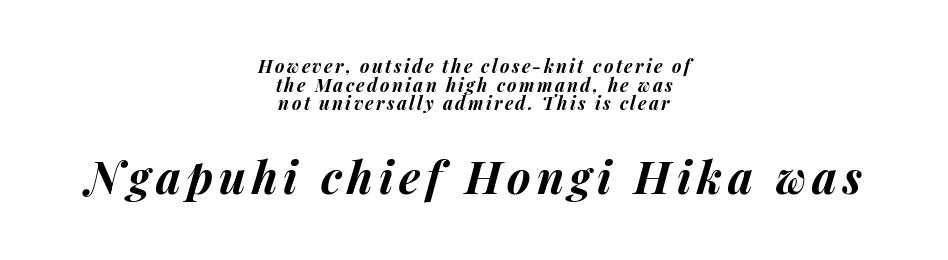
Summary of weight: heavy, a full bold. Does the copy run flush right? No — it is centered line by line. Characters are canted at an angle relative to the baseline's perpendicular. Only glyphs here, with clear space below each row.
